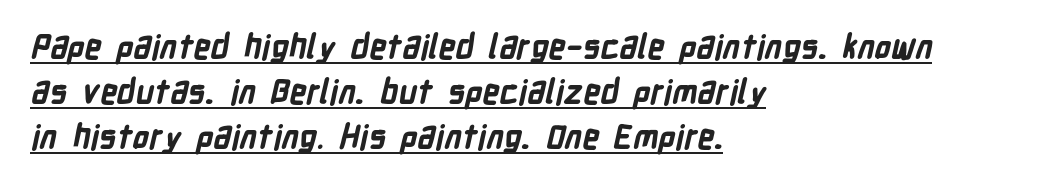
{"serif": "no", "bold": "yes", "weight": "bold", "width": "condensed", "stroke_contrast": "low", "x_height": "medium", "monospaced": "no", "underline": "yes", "align": "left", "line_spacing": "normal", "line_spacing_ratio": 1.36, "letter_spacing": "normal", "letter_spacing_em": 0.0, "glyph_px": 33}
